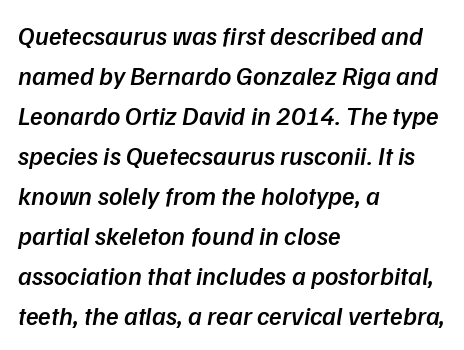
{"italic": "yes", "lean": "right", "slant_degrees": 9, "bold": "semi", "underline": "no", "align": "left", "line_spacing": "normal", "line_spacing_ratio": 1.54, "letter_spacing": "normal", "letter_spacing_em": 0.0, "glyph_px": 26}
